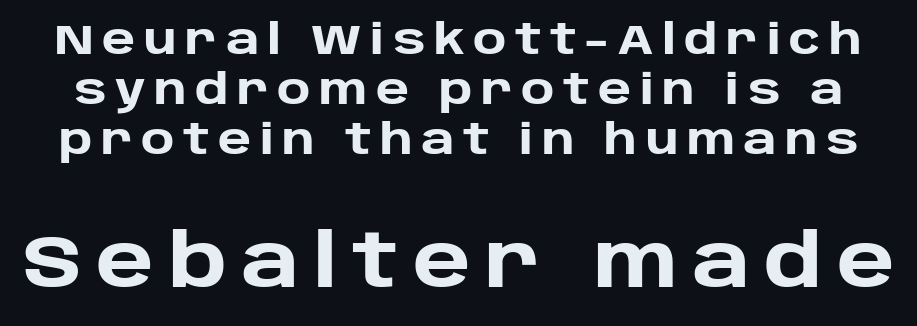
The face used here has the dense, thick strokes of a bold. This sample uses expanded letter spacing, leaving extra air between glyphs. Italic: no, the glyphs are upright roman. Note: no serifs on the glyphs.
